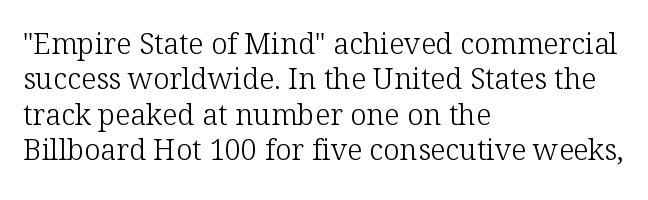
{"serif": "yes", "italic": "no", "bold": "no", "weight": "light", "width": "normal", "stroke_contrast": "low", "x_height": "medium", "monospaced": "no", "underline": "no", "align": "left", "line_spacing_ratio": 1.22, "letter_spacing": "normal", "letter_spacing_em": 0.0, "glyph_px": 29}
